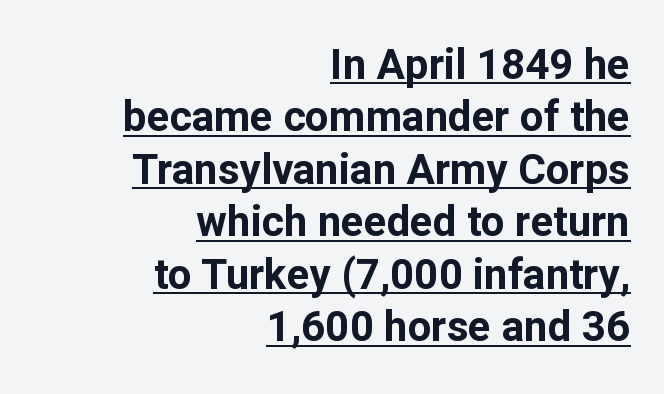
Q: Is the text bold? A: Yes.
Q: Is the text italic (slanted)? A: No, it is upright.
Q: Is the typeface a serif or a sans-serif typeface? A: Sans-serif.
Q: Is the text underlined? A: Yes.
Q: How is the paragraph aligned? A: Right-aligned.
Q: Is the spacing between letters normal or unusually wide? A: Normal.
Q: Is the spacing between lines tight, normal or loose? A: Normal.
Q: Width (condensed, normal, or wide)? A: Normal.
Q: Stroke contrast? A: Low.
Q: x-height? A: Medium.
Q: Monospaced? A: No.
